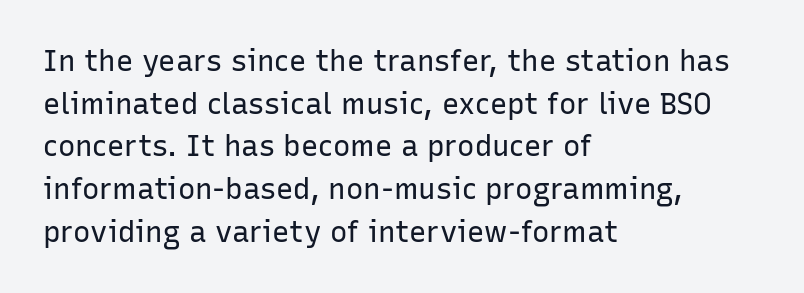
The image shows 29 px regular-weight sans-serif type, upright; set left-aligned, normal line spacing (1.47x), normal letter spacing, not underlined; low stroke contrast and a medium x-height.
